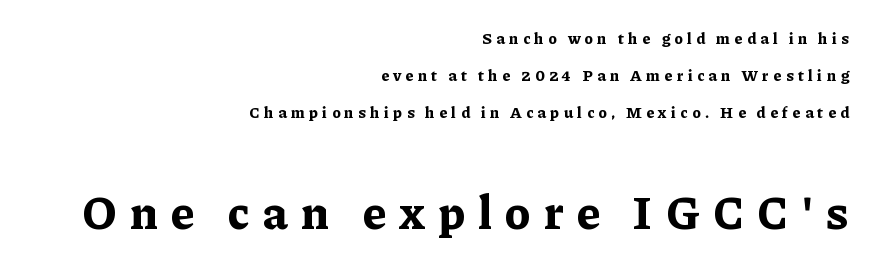
The image shows 48 px bold serif type, upright; set right-aligned, loose line spacing (2.31x), unusually wide letter spacing (+0.28 em), not underlined; the second (bottom) block is 3.0x larger; low stroke contrast and a medium x-height.
